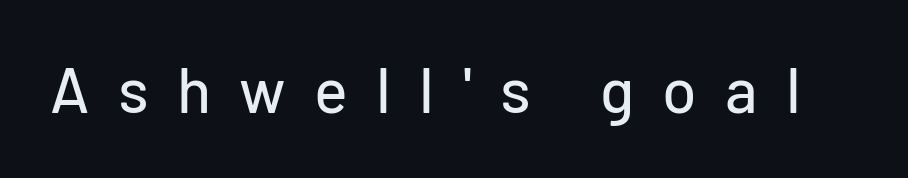
The image shows 63 px sans-serif type, upright; set unusually wide letter spacing (+0.45 em), not underlined; low stroke contrast and a medium x-height.
